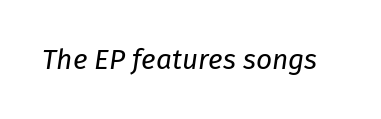
The image shows 28 px regular-weight type, italic (leaning right); set normal letter spacing, not underlined; low stroke contrast and a medium x-height.
